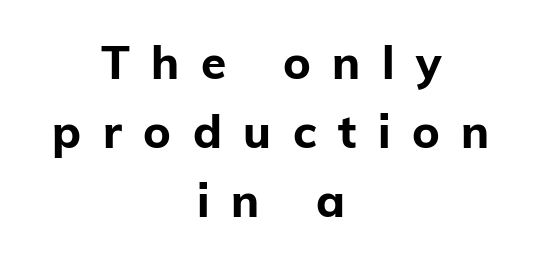
These lines are rendered in a variable-pitch font. Visually the block forms a symmetrical silhouette, jagged on both flanks. A sans-serif font was chosen for this passage. A normal amount of white space separates one row of letters from the next. Does extra space separate the letters? Yes, quite a lot of it. Stroke thickness is high; the sample reads as a true bold.
